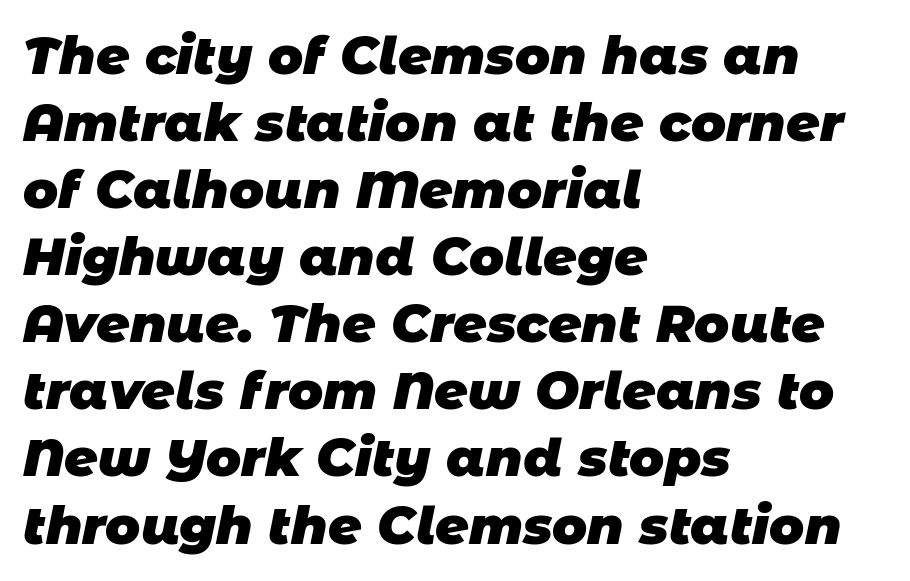
Q: Is the text bold? A: Yes.
Q: Is the typeface a serif or a sans-serif typeface? A: Sans-serif.
Q: Is the text underlined? A: No.
Q: How is the paragraph aligned? A: Left-aligned.
Q: Is the spacing between letters normal or unusually wide? A: Normal.
Q: Is the spacing between lines tight, normal or loose? A: Normal.
Q: Width (condensed, normal, or wide)? A: Normal.
Q: Stroke contrast? A: Low.
Q: x-height? A: Large.
Q: Monospaced? A: No.
